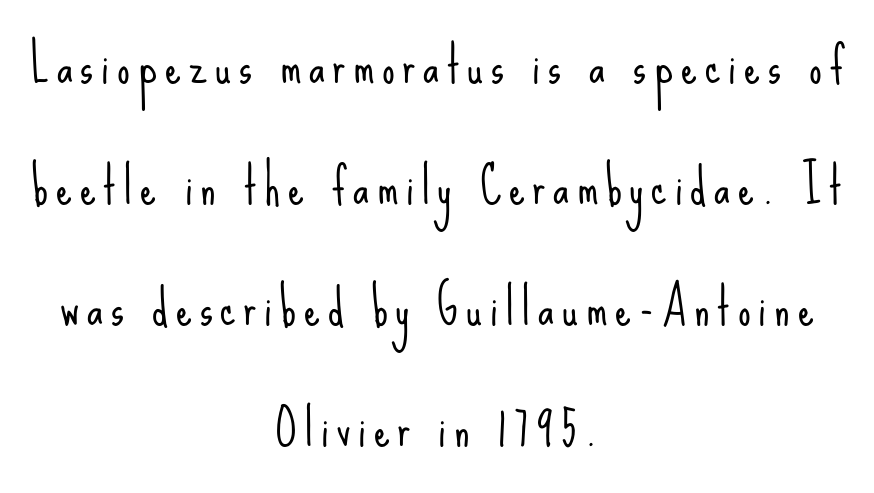
{"serif": "no", "italic": "no", "bold": "no", "weight": "light", "width": "condensed", "stroke_contrast": "low", "x_height": "small", "monospaced": "no", "underline": "no", "align": "center", "line_spacing": "loose", "line_spacing_ratio": 2.42, "glyph_px": 50}
